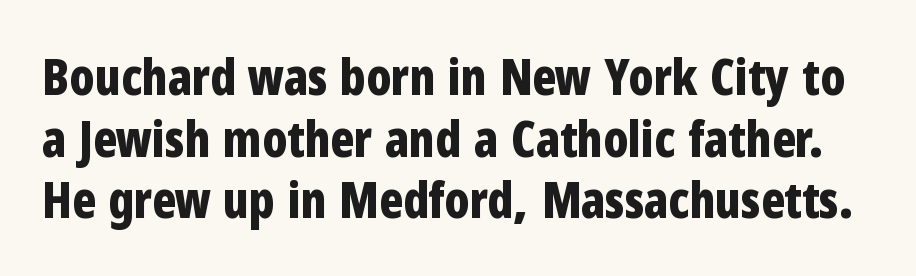
Q: Is the text bold? A: Yes.
Q: Is the text italic (slanted)? A: No, it is upright.
Q: Is the typeface a serif or a sans-serif typeface? A: Sans-serif.
Q: Is the text underlined? A: No.
Q: Is the spacing between letters normal or unusually wide? A: Normal.
Q: Is the spacing between lines tight, normal or loose? A: Normal.
Q: Width (condensed, normal, or wide)? A: Condensed.
Q: Stroke contrast? A: Low.
Q: x-height? A: Medium.
Q: Monospaced? A: No.
